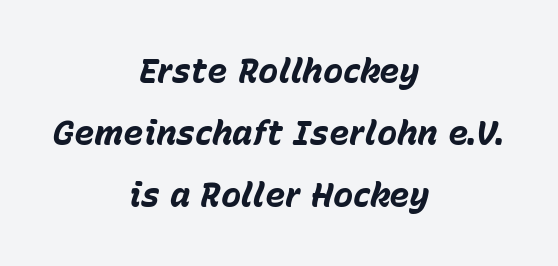
{"italic": "yes", "lean": "right", "slant_degrees": 15, "bold": "yes", "weight": "bold", "width": "normal", "stroke_contrast": "low", "x_height": "medium", "monospaced": "no", "underline": "no", "align": "center", "line_spacing_ratio": 1.82, "letter_spacing": "normal", "letter_spacing_em": 0.0, "glyph_px": 34}
